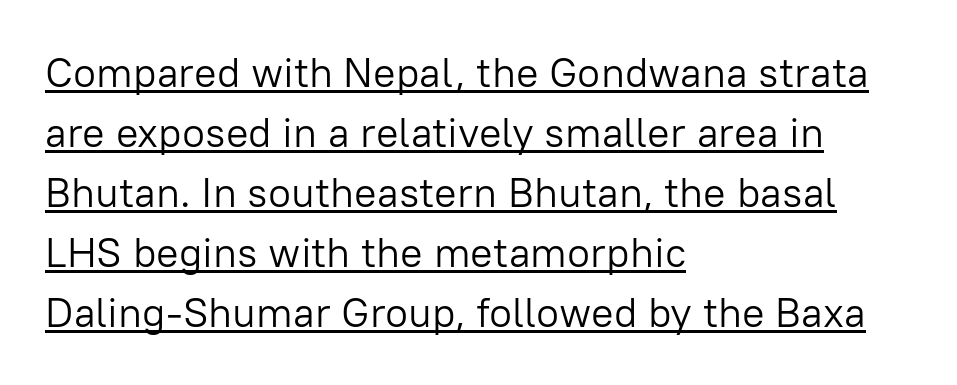
The image shows 42 px light sans-serif type, upright; set left-aligned, normal line spacing (1.43x), normal letter spacing, underlined; low stroke contrast and a medium x-height.
